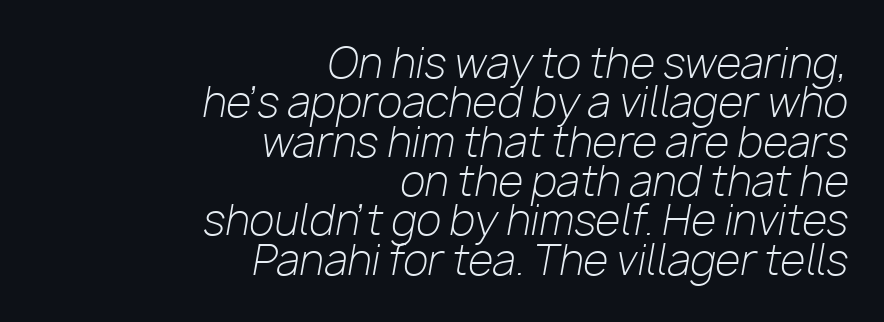
Each stroke keeps to a modest, everyday thickness or less. In CSS terms this would be text-align: right. Notice how descenders almost collide with the ascenders below — that's tight leading. The tracking reads as untouched default to a designer's eye. Each letter keeps its own natural width here, so spacing adapts to shape. The gap between lines stays unmarked.
